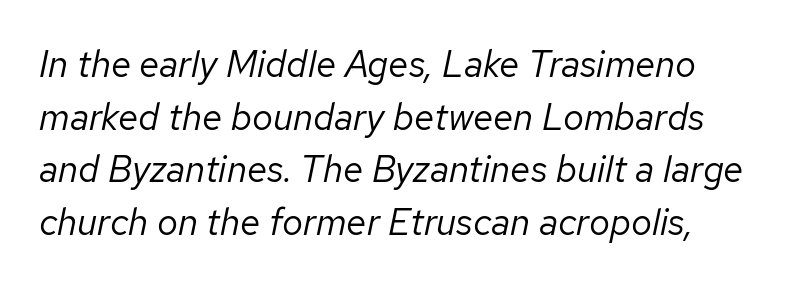
Lines of text with bare space underneath. These lines are rendered in a variable-pitch font. Designer's note — italics engaged. The space between consecutive lines is moderate.
